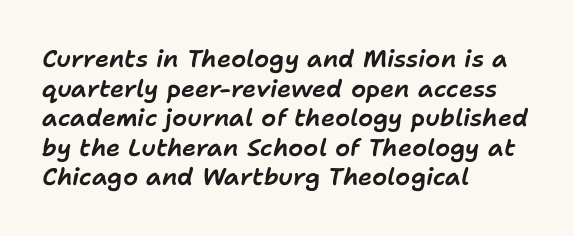
Every row of glyphs begins at an identical x-position on the left. Characters follow at the spacing the type designer built in. No word sits above an underline. The text carries the slant typical of an italic or oblique font.
